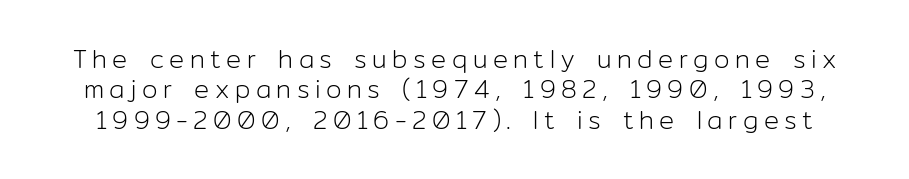
The lettering stays uniformly vertical, giving the passage a roman look. The gap between lines stays unmarked. Nothing heavy about these letters — not bold at all. There is plenty of visible air inserted between adjacent glyphs.
